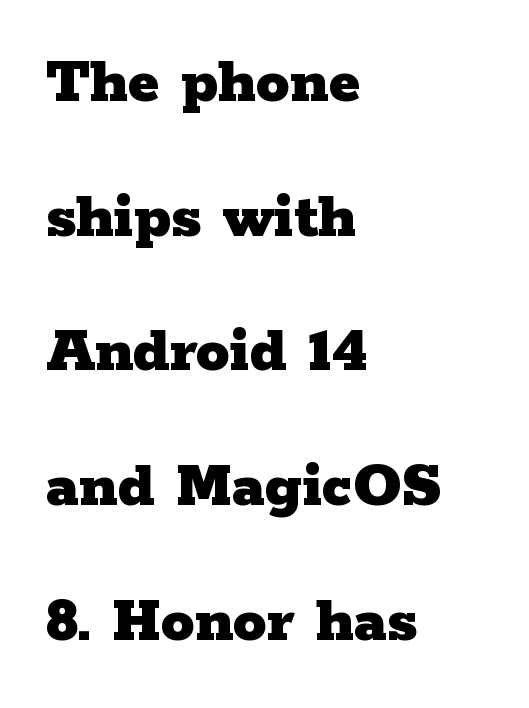
Q: Is the text bold? A: Yes.
Q: Is the text italic (slanted)? A: No, it is upright.
Q: Is the typeface a serif or a sans-serif typeface? A: Serif.
Q: Is the text underlined? A: No.
Q: How is the paragraph aligned? A: Left-aligned.
Q: Is the spacing between letters normal or unusually wide? A: Normal.
Q: Is the spacing between lines tight, normal or loose? A: Loose.
Q: Width (condensed, normal, or wide)? A: Wide.
Q: Stroke contrast? A: Low.
Q: x-height? A: Medium.
Q: Monospaced? A: No.
